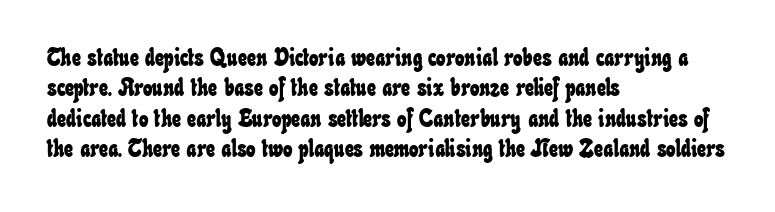
Q: Is the text underlined? A: No.
Q: How is the paragraph aligned? A: Left-aligned.
Q: Is the spacing between letters normal or unusually wide? A: Normal.
